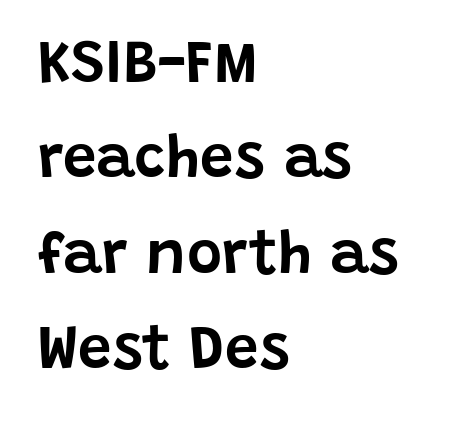
Q: Is the text italic (slanted)? A: No, it is upright.
Q: Is the typeface a serif or a sans-serif typeface? A: Sans-serif.
Q: Is the text underlined? A: No.
Q: How is the paragraph aligned? A: Left-aligned.
Q: Is the spacing between letters normal or unusually wide? A: Normal.
Q: Is the spacing between lines tight, normal or loose? A: Normal.
Q: Width (condensed, normal, or wide)? A: Normal.
Q: Stroke contrast? A: Low.
Q: x-height? A: Large.
Q: Monospaced? A: No.
